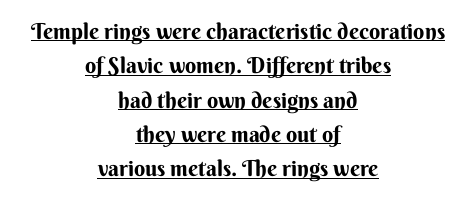
{"italic": "no", "bold": "yes", "underline": "yes", "align": "center", "line_spacing": "normal", "line_spacing_ratio": 1.56, "letter_spacing": "normal", "letter_spacing_em": 0.0, "glyph_px": 22}
